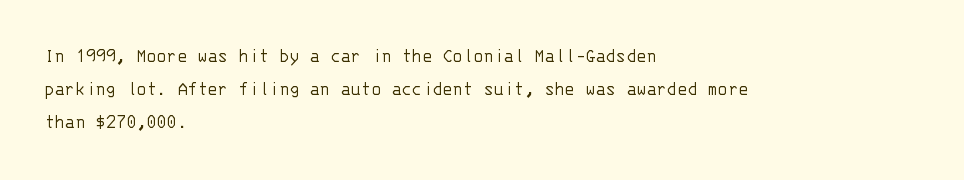
Q: Is the text bold? A: No.
Q: Is the text italic (slanted)? A: No, it is upright.
Q: Is the text underlined? A: No.
Q: How is the paragraph aligned? A: Left-aligned.
Q: Is the spacing between letters normal or unusually wide? A: Normal.
Q: Is the spacing between lines tight, normal or loose? A: Normal.
